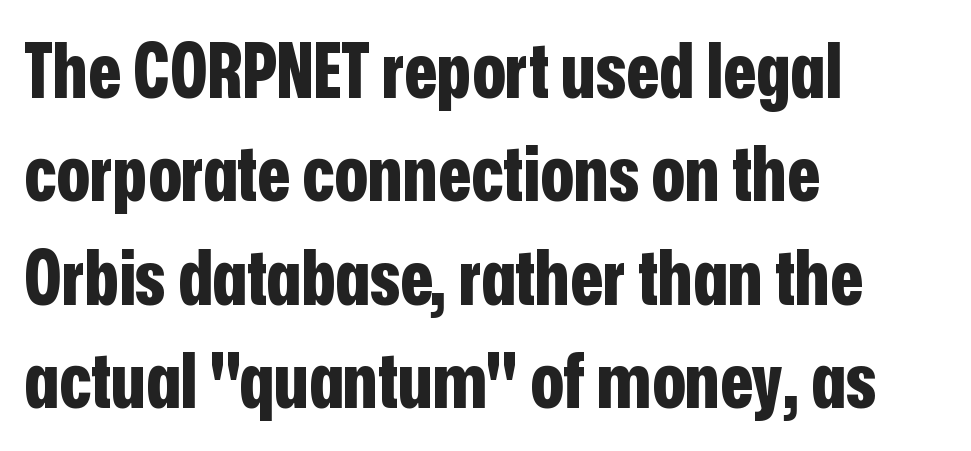
Q: Is the text bold? A: Yes.
Q: Is the text italic (slanted)? A: No, it is upright.
Q: Is the typeface a serif or a sans-serif typeface? A: Sans-serif.
Q: Is the text underlined? A: No.
Q: How is the paragraph aligned? A: Left-aligned.
Q: Is the spacing between letters normal or unusually wide? A: Normal.
Q: Is the spacing between lines tight, normal or loose? A: Normal.
Q: Width (condensed, normal, or wide)? A: Condensed.
Q: Stroke contrast? A: Low.
Q: x-height? A: Medium.
Q: Monospaced? A: No.
